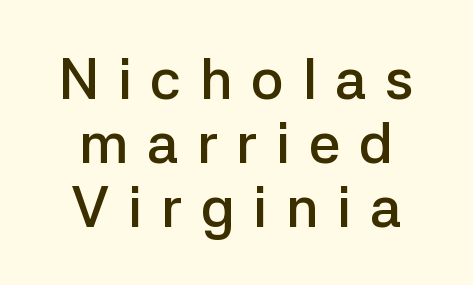
Q: Is the text bold? A: Semi-bold.
Q: Is the text italic (slanted)? A: No, it is upright.
Q: Is the typeface a serif or a sans-serif typeface? A: Sans-serif.
Q: Is the text underlined? A: No.
Q: Is the spacing between letters normal or unusually wide? A: Unusually wide.
Q: Is the spacing between lines tight, normal or loose? A: Tight.
Q: Width (condensed, normal, or wide)? A: Normal.
Q: Stroke contrast? A: Low.
Q: x-height? A: Medium.
Q: Monospaced? A: No.
